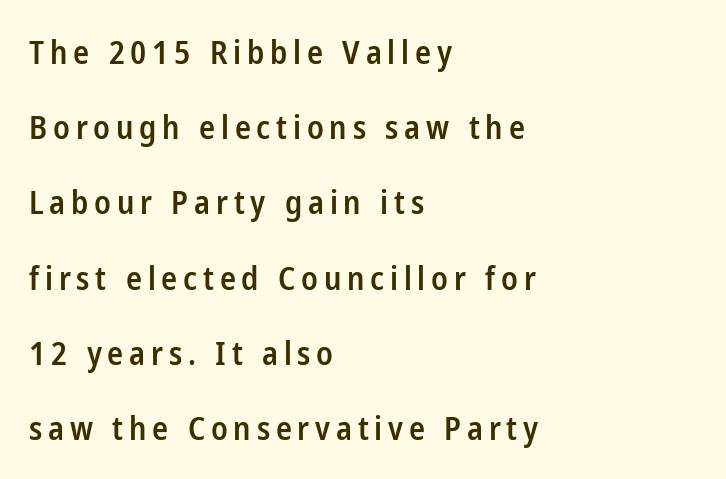
{"serif": "no", "italic": "no", "bold": "semi", "weight": "semibold", "width": "condensed", "stroke_contrast": "low", "x_height": "medium", "monospaced": "no", "underline": "no", "align": "left", "line_spacing": "loose", "line_spacing_ratio": 2.35, "glyph_px": 32}
